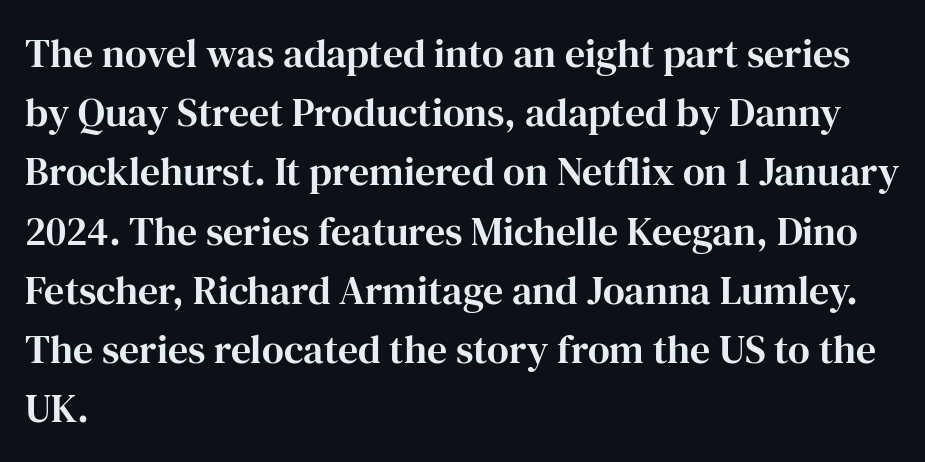
{"serif": "yes", "italic": "no", "width": "normal", "stroke_contrast": "high", "x_height": "medium", "monospaced": "no", "underline": "no", "align": "left", "line_spacing": "normal", "line_spacing_ratio": 1.48, "letter_spacing": "normal", "letter_spacing_em": 0.0, "glyph_px": 40}
